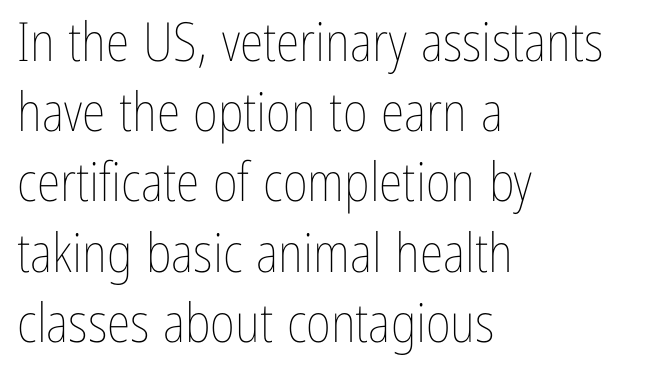
Q: Is the text bold? A: No.
Q: Is the text italic (slanted)? A: No, it is upright.
Q: Is the text underlined? A: No.
Q: How is the paragraph aligned? A: Left-aligned.
Q: Is the spacing between letters normal or unusually wide? A: Normal.
Q: Is the spacing between lines tight, normal or loose? A: Normal.
Q: Width (condensed, normal, or wide)? A: Condensed.
Q: Stroke contrast? A: Low.
Q: x-height? A: Medium.
Q: Monospaced? A: No.
